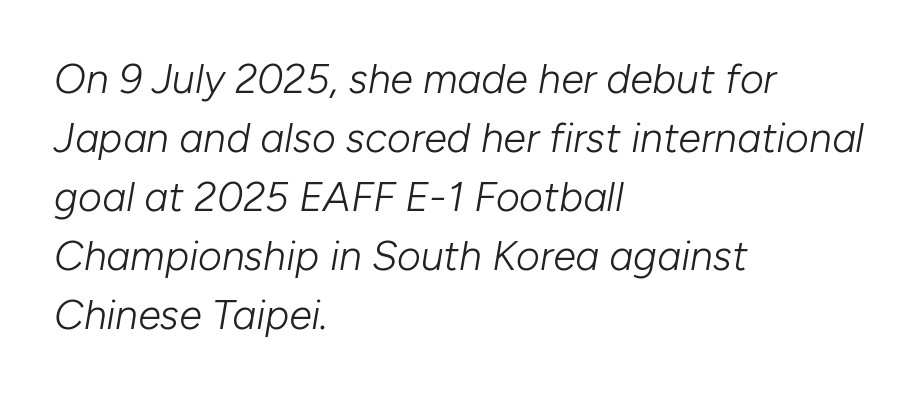
The image shows 41 px light type, italic (leaning right); set left-aligned, normal line spacing (1.44x), normal letter spacing, not underlined; low stroke contrast and a medium x-height.
